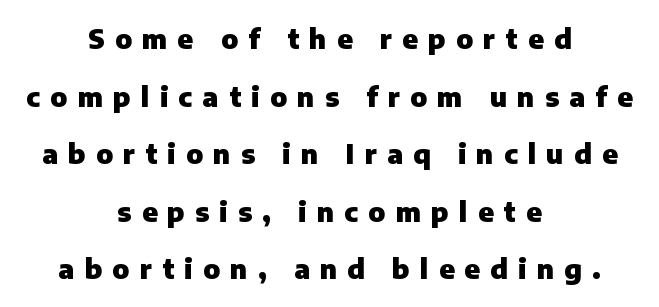
{"italic": "no", "bold": "yes", "underline": "no", "align": "center", "line_spacing": "loose", "line_spacing_ratio": 2.13, "letter_spacing": "wide", "letter_spacing_em": 0.38, "glyph_px": 27}
